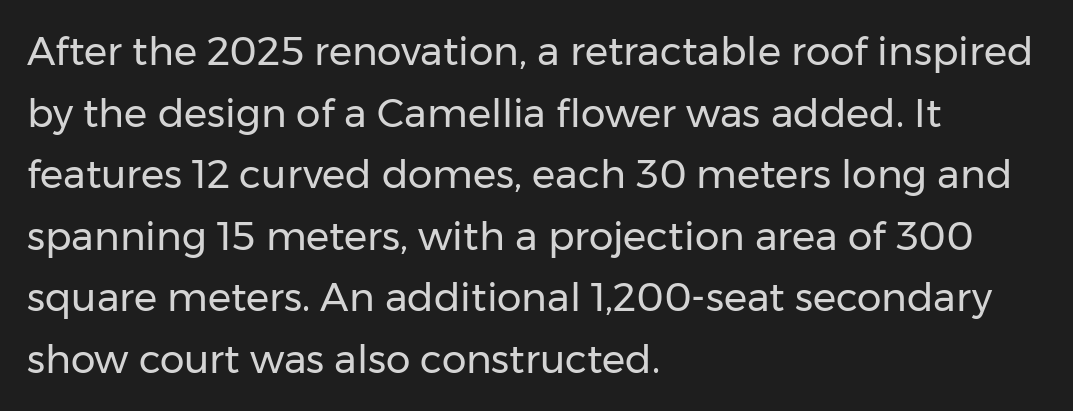
The image shows 39 px regular-weight sans-serif type, upright; set left-aligned, normal line spacing (1.58x), normal letter spacing, not underlined; low stroke contrast and a medium x-height.
